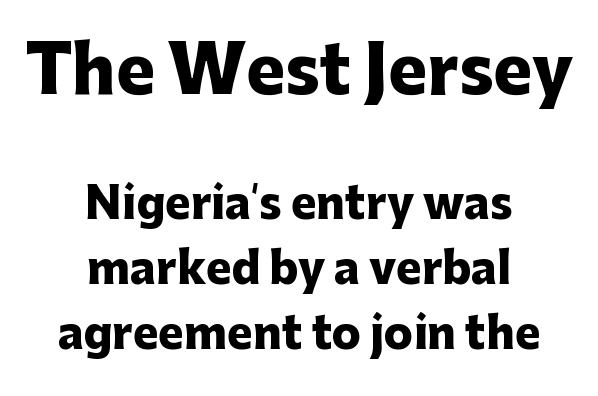
Stroke terminals: plain, sans-serif. Nobody drew a line under any word here. There is no visible air inserted between adjacent glyphs. Typographic density is high because the face is bold.
